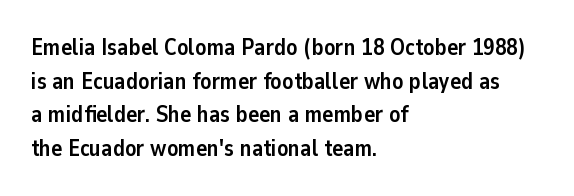
The image shows 23 px bold type, upright; set left-aligned, normal line spacing (1.46x), normal letter spacing, not underlined.
